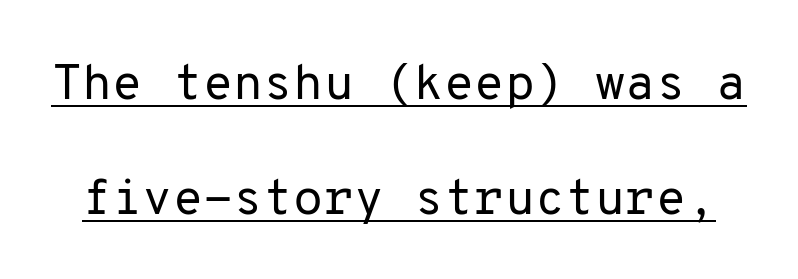
Q: Is the text bold? A: No.
Q: Is the text italic (slanted)? A: No, it is upright.
Q: Is the typeface a serif or a sans-serif typeface? A: Sans-serif.
Q: Is the text underlined? A: Yes.
Q: Is the spacing between letters normal or unusually wide? A: Normal.
Q: Is the spacing between lines tight, normal or loose? A: Loose.
Q: Width (condensed, normal, or wide)? A: Normal.
Q: Stroke contrast? A: Low.
Q: x-height? A: Medium.
Q: Monospaced? A: Yes.
